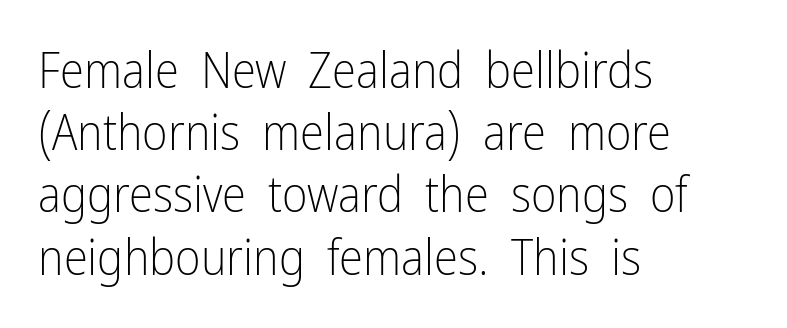
{"serif": "no", "italic": "no", "bold": "no", "weight": "light", "width": "condensed", "stroke_contrast": "low", "x_height": "medium", "monospaced": "no", "underline": "no", "align": "left", "line_spacing": "normal", "line_spacing_ratio": 1.27, "letter_spacing": "normal", "letter_spacing_em": 0.0, "glyph_px": 49}
